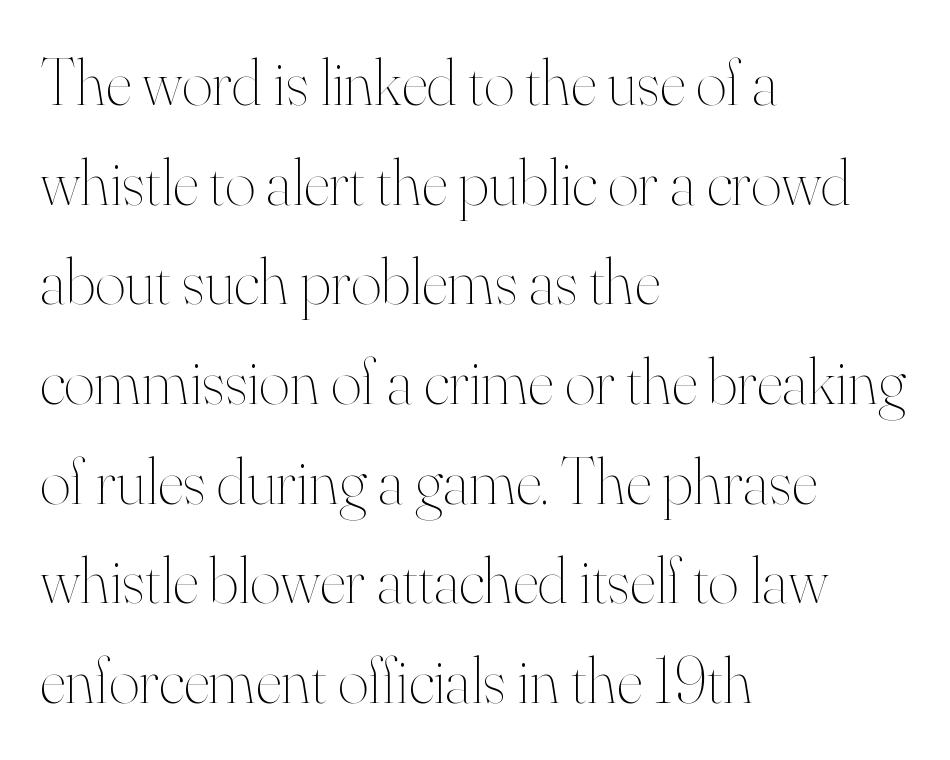
Q: Is the text bold? A: No.
Q: Is the text italic (slanted)? A: No, it is upright.
Q: Is the text underlined? A: No.
Q: How is the paragraph aligned? A: Left-aligned.
Q: Is the spacing between letters normal or unusually wide? A: Normal.
Q: Is the spacing between lines tight, normal or loose? A: Normal.
Q: Width (condensed, normal, or wide)? A: Normal.
Q: Stroke contrast? A: High.
Q: x-height? A: Small.
Q: Monospaced? A: No.
